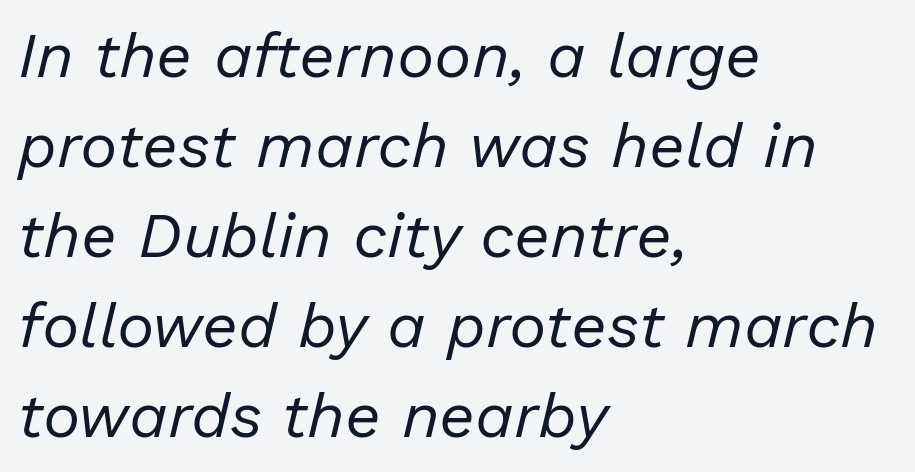
The whole block is typeset with a tilt. Think of a printed novel: that variable character pitch is what you see here. Alignment: flush left. Default kerning and tracking; the words read as compact shapes. A typesetter would call this leading conventional body-copy spacing.
